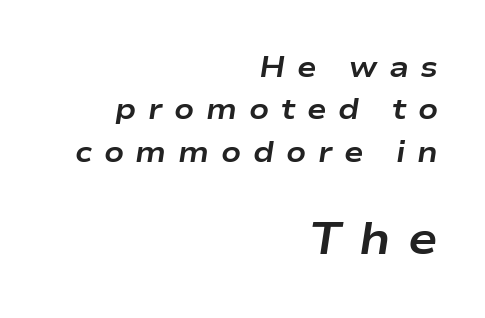
The letters in the lower block stand taller than those in the block above. The baseline area is clear. Emphasis by weight is at full strength: bold. One-word summary of the alignment: right. Spacing verdict: proportional, widths tailored to each character. Display-style spreading of the glyphs; the letterfit is very open.
